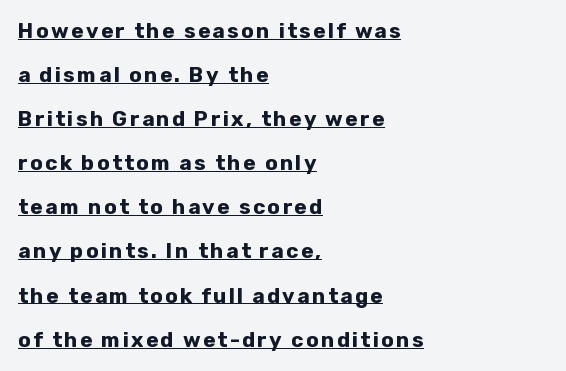
Somebody hit Ctrl+U on this one — the words are underlined. Visually the block forms a straight wall on the left and a jagged coastline on the right. Each glyph is drawn with heavy, bold strokes. Upright lettering throughout. A typesetter would call this leading open, well beyond the default.
